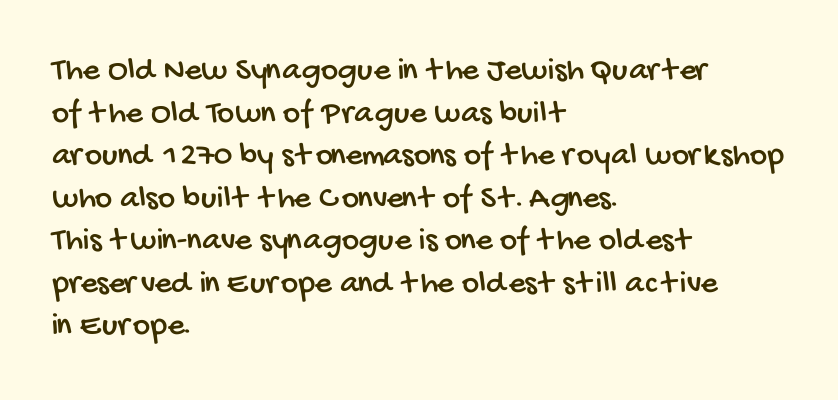
Do the characters align in a grid? No, the font is proportional. Line starts are locked; line ends wander. How would I describe the line gaps? Plain and ordinary. Here the glyphs are tracked normally, forming tight word shapes. In terms of letterform style, serifs are entirely absent. Glance below the letters and you will spot only blank space.
